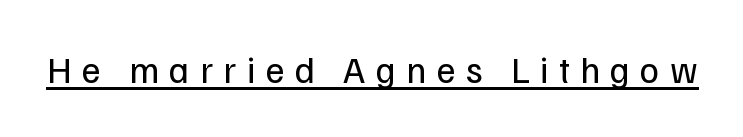
The image shows 37 px regular-weight sans-serif type, upright; set unusually wide letter spacing (+0.28 em), underlined; low stroke contrast and a medium x-height.
